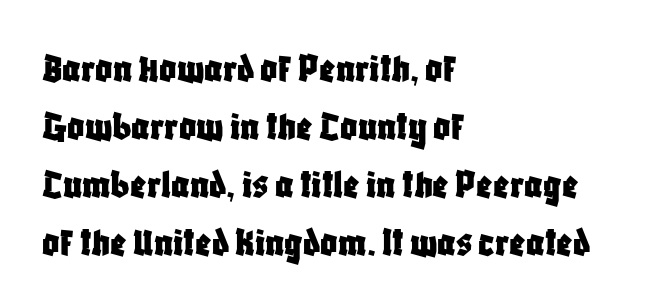
The designer left line spacing at the default. Line beginnings align vertically; line endings do not. Does the type have serifs? No, each stem ends abruptly. The baseline area is clear.
